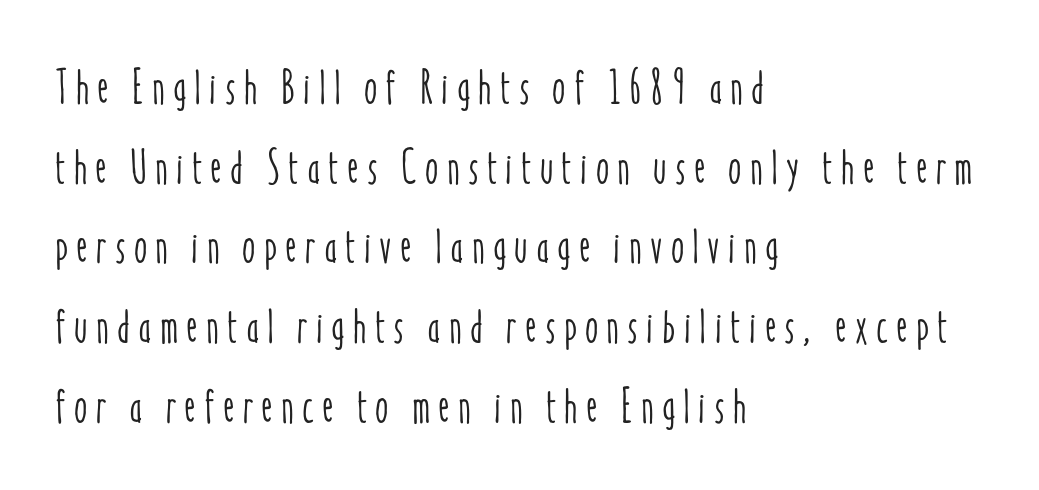
Style check: upright. A normal amount of white space separates one row of letters from the next. You could not count columns in this text — the font is proportionally spaced. The specimen omits any rule beneath the text block's lines. The rag falls on the right side of this text block.
